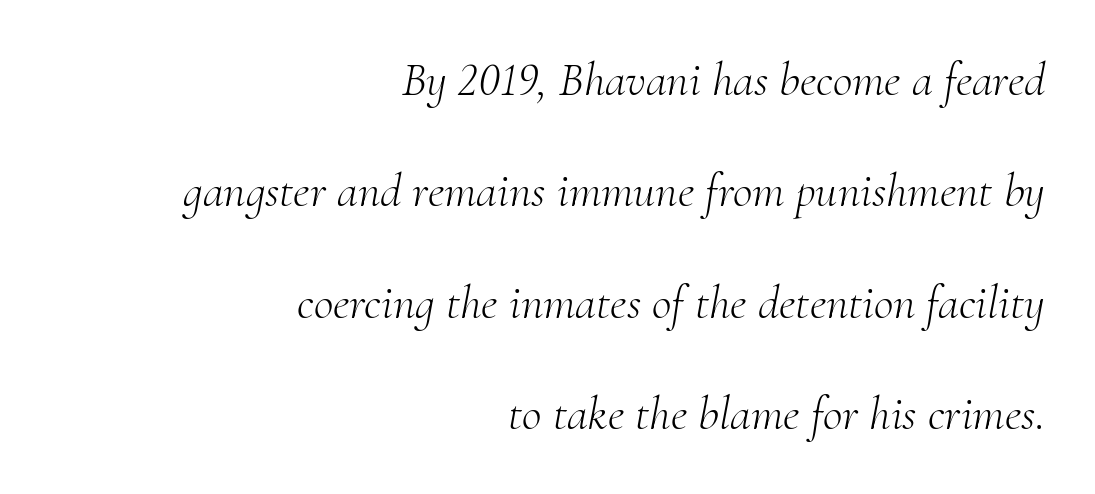
The designer went with a serif here, giving each stem small feet. Casual observation: everything's shoved over to the right. Spacing between characters is what you'd get straight out of the box. No word sits above an underline.
